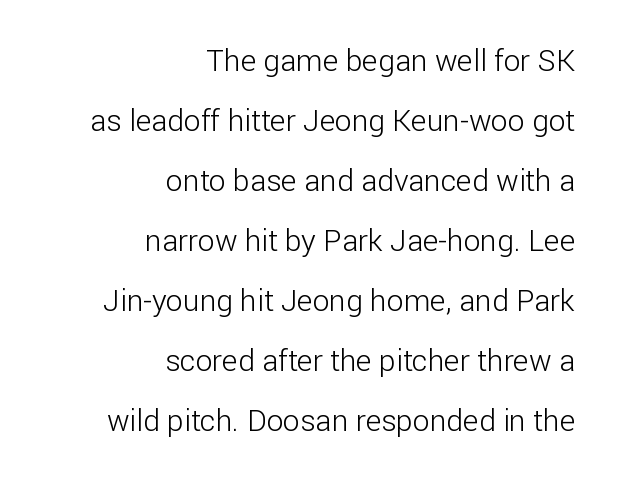
Only glyphs here, with clear space below each row. The cut favours lightness, reaching ordinary text weight at its darkest. Does the type have serifs? No, each stem ends abruptly. Every stem runs plumb, perpendicular to the baseline. If you drew a ruler down the right edge, every line would touch it. The rendering uses natural spacing where letterforms have individual widths.
